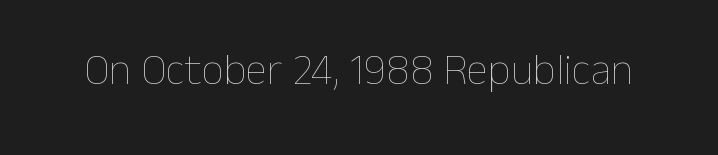
The image shows 44 px thin type, upright; set normal letter spacing, not underlined; low stroke contrast and a medium x-height.
